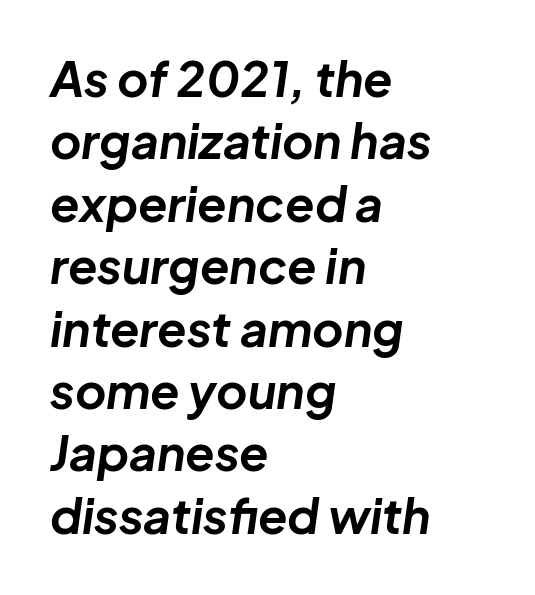
Looks like regular typesetting: each glyph gets only the width it needs. The tracking reads as untouched default to a designer's eye. Stroke thickness is high; the sample reads as a true bold. Short and long lines alike share a common starting point at left. In terms of posture, this sample is oblique. This rendering features lettering with no underline.
